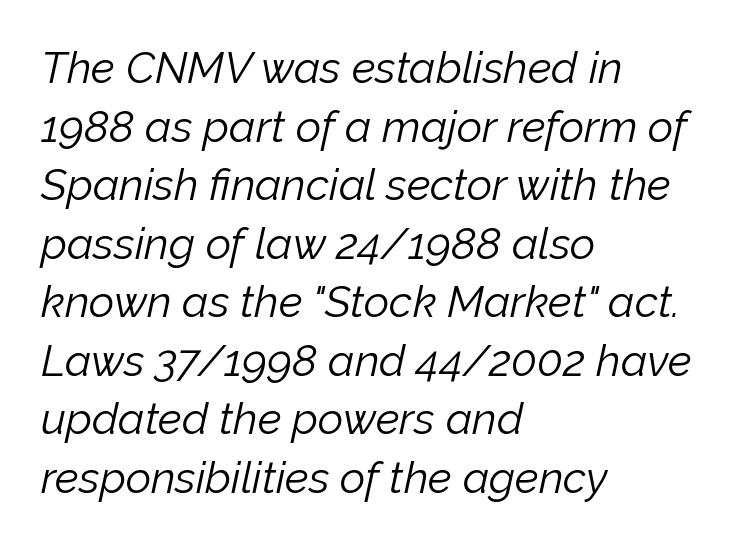
{"italic": "yes", "lean": "right", "slant_degrees": 12, "bold": "no", "weight": "light", "width": "normal", "stroke_contrast": "low", "x_height": "medium", "monospaced": "no", "underline": "no", "align": "left", "line_spacing": "normal", "line_spacing_ratio": 1.33, "letter_spacing": "normal", "letter_spacing_em": 0.0, "glyph_px": 44}
